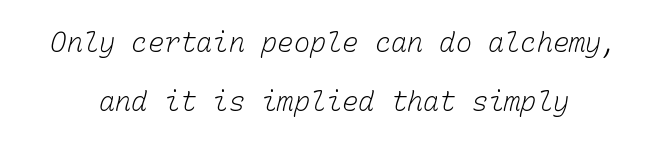
{"bold": "no", "underline": "no", "line_spacing": "loose", "line_spacing_ratio": 2.18, "letter_spacing": "normal", "letter_spacing_em": 0.0, "glyph_px": 27}
